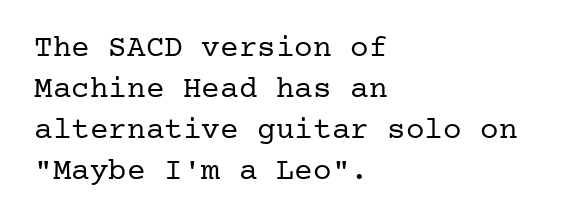
Regarding leading, the lines here are spaced in the standard way. Ascenders rise straight up at ninety degrees. You could call the tracking neutral — neither tight nor loose. Type style note: has serifs. This sample is left-justified, so line endings fall wherever the words run out.
